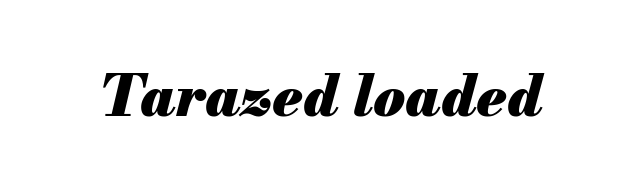
Q: Is the text bold? A: Yes.
Q: Is the text italic (slanted)? A: Yes, it leans right by about 13 degrees.
Q: Is the text underlined? A: No.
Q: Is the spacing between letters normal or unusually wide? A: Normal.
Q: Width (condensed, normal, or wide)? A: Normal.
Q: Stroke contrast? A: Medium.
Q: x-height? A: Small.
Q: Monospaced? A: No.
